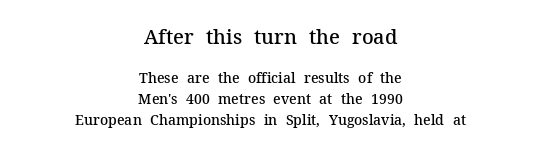
The image shows 20 px text type, upright; set centered, normal line spacing (1.49x), normal letter spacing, not underlined; the first (top) block is 1.43x larger.
